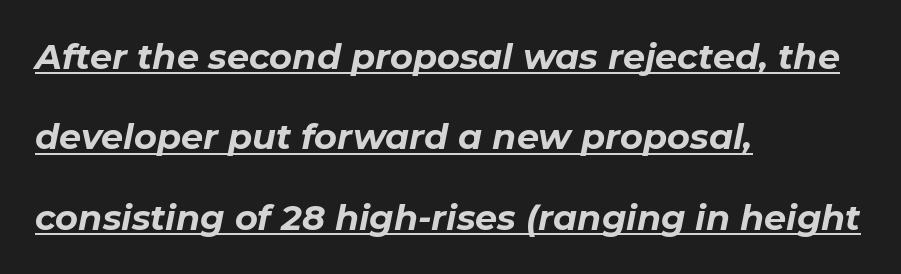
Spacing verdict: proportional, widths tailored to each character. Typeset ragged right — the left edge is the straight one. You'd pick this weight for a headline — it's a proper bold. Underlining? Definitely there.
